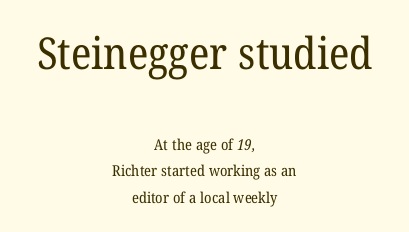
The image shows 44 px regular-weight serif type; set centered, line spacing 1.75x, normal letter spacing, not underlined; the first (top) block is 2.93x larger; low stroke contrast and a medium x-height.
